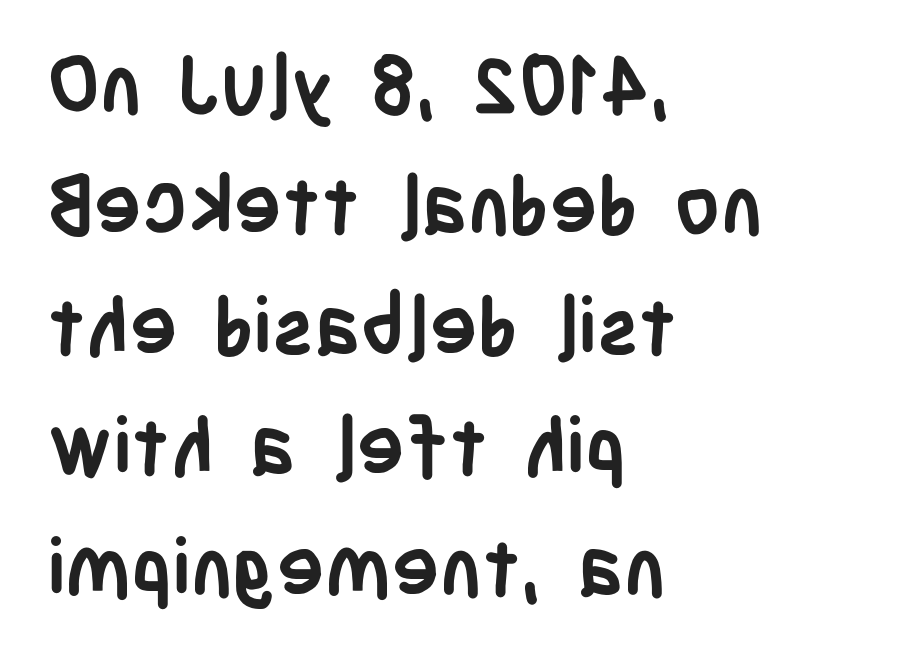
{"serif": "no", "italic": "no", "bold": "yes", "weight": "semibold", "width": "condensed", "stroke_contrast": "low", "x_height": "large", "monospaced": "no", "underline": "no", "align": "left", "line_spacing": "normal", "line_spacing_ratio": 1.51, "letter_spacing": "normal", "letter_spacing_em": 0.0, "glyph_px": 80}
